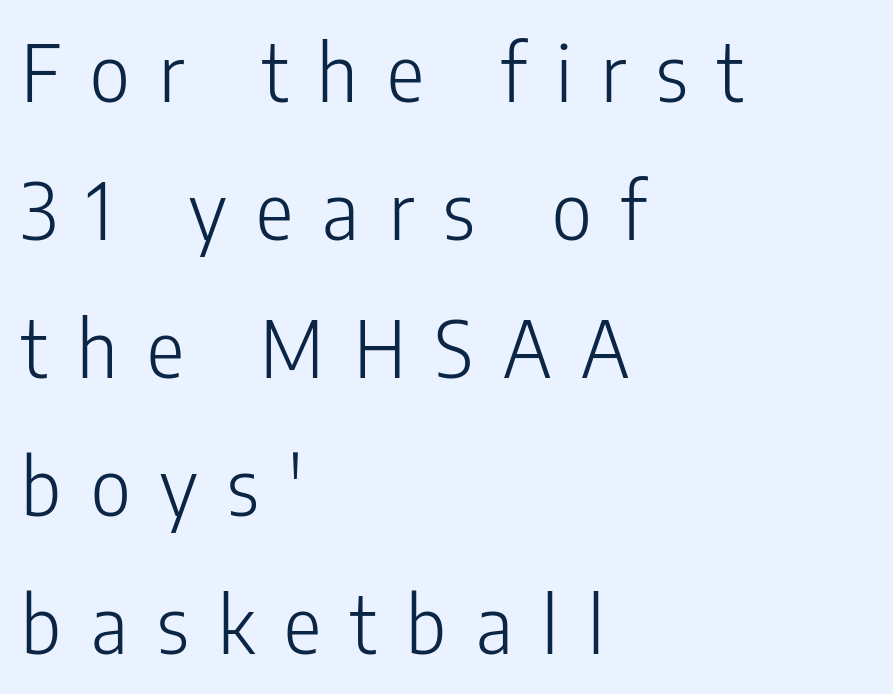
Heft: none added — not bold. Letterform terminals end flat and unadorned throughout the passage. Varying glyph widths throughout — classic text-font behaviour. The line texture is sparse and dotted thanks to wide tracking. The baseline area is clear.
